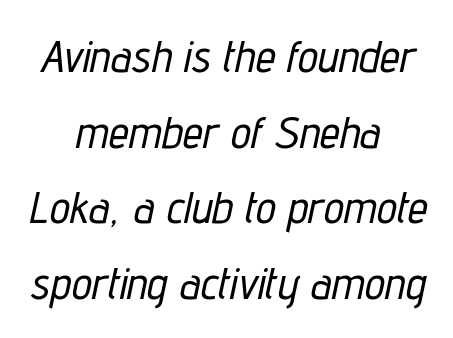
{"italic": "yes", "lean": "right", "slant_degrees": 12, "width": "condensed", "stroke_contrast": "low", "x_height": "medium", "monospaced": "no", "underline": "no", "align": "center", "line_spacing": "normal", "line_spacing_ratio": 1.68, "letter_spacing": "normal", "letter_spacing_em": 0.0, "glyph_px": 45}
